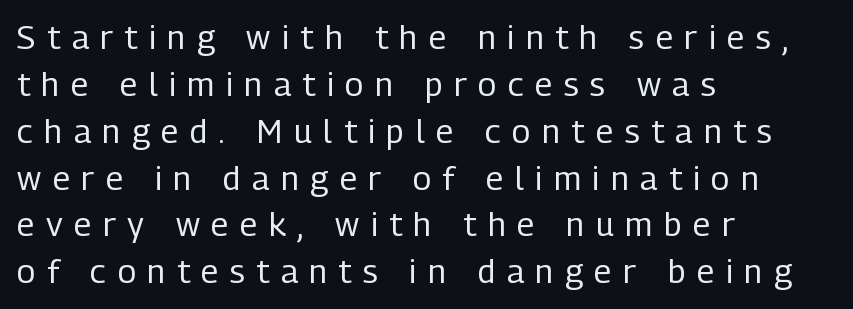
{"serif": "no", "italic": "no", "bold": "no", "weight": "regular", "width": "condensed", "stroke_contrast": "low", "x_height": "medium", "monospaced": "no", "underline": "no", "align": "left", "line_spacing": "normal", "line_spacing_ratio": 1.42, "letter_spacing": "wide", "letter_spacing_em": 0.35, "glyph_px": 33}
